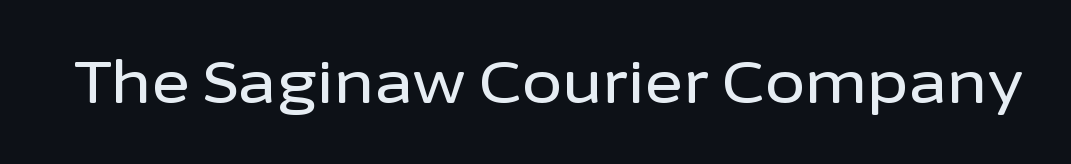
Style check: upright. There is no visible air inserted between adjacent glyphs. Regarding serifs, this sample does without them. Each letter keeps its own natural width here, so spacing adapts to shape. A bare baseline throughout the passage.
